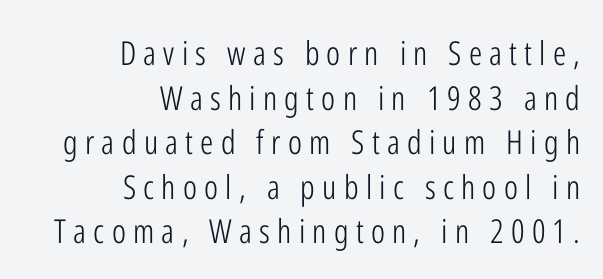
Horizontal bands of white between lines are of average thickness. The area under the type is left untouched. Is this a sans? Yes — the strokes have no serifs. On a weight scale, this lands at 450 or below. Looks like regular typesetting: each glyph gets only the width it needs. Substantial extra tracking has been applied to these lines.
